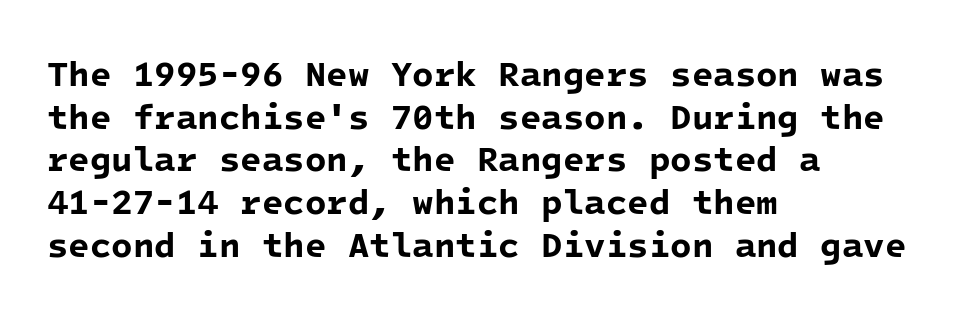
Heft: maximum for text — a bold. A typesetter would call this monospace, since all characters share one set width. Line starts are locked; line ends wander. Words appear dense and cohesive because spacing is normal.
